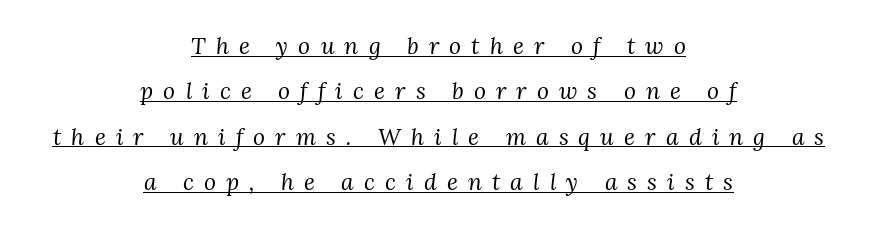
Compared with ordinary roman type, these characters are visibly tilted. Characters follow at a spacing far wider than the type designer built in. Every word sits above its own underline. Horizontally, the lines are justified to the midpoint only. The line-height multiplier appears high, well above default. Bold? No — there's no thickening of the strokes.
